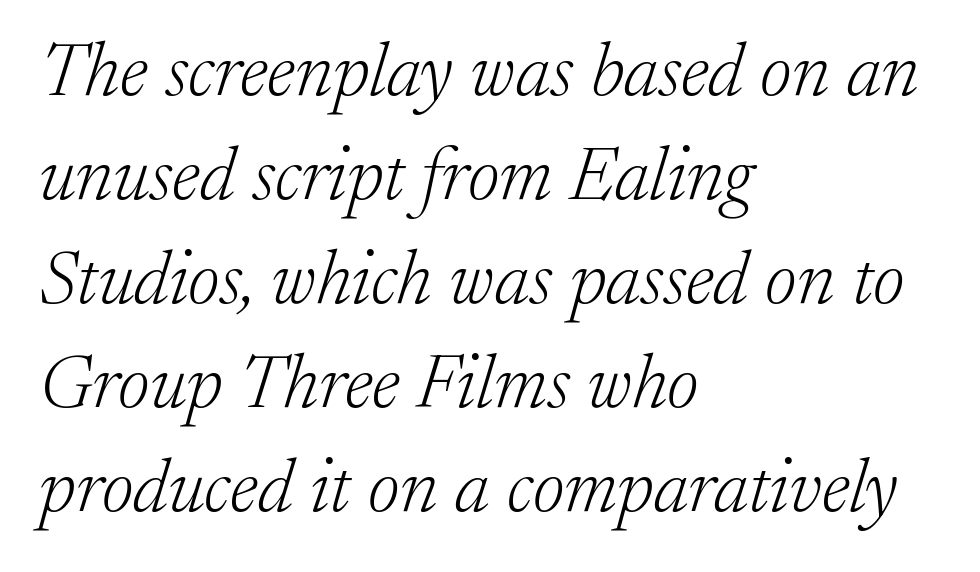
{"serif": "yes", "italic": "yes", "lean": "right", "slant_degrees": 17, "bold": "no", "weight": "light", "width": "normal", "stroke_contrast": "low", "x_height": "medium", "monospaced": "no", "underline": "no", "align": "left", "line_spacing": "normal", "line_spacing_ratio": 1.37, "letter_spacing": "normal", "letter_spacing_em": 0.0, "glyph_px": 76}
